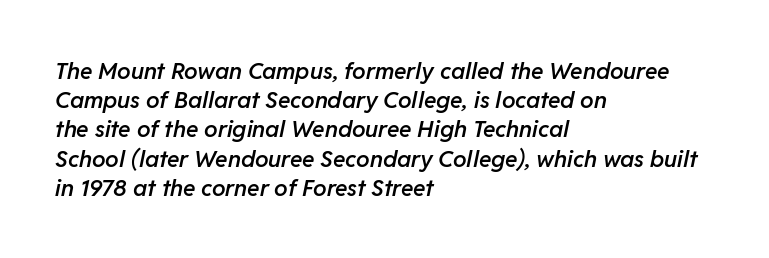
The lettering tilts uniformly, giving the passage an italic look. Typographic density is moderately raised because the face is semibold. A clean baseline with only descenders dipping below it. Successive baselines arrive at the customary interval. Caption: standard tracking, unaltered.
